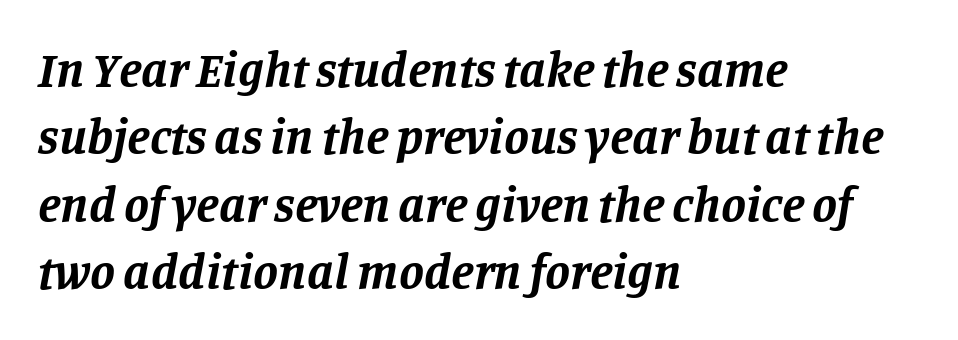
{"serif": "yes", "italic": "yes", "lean": "right", "slant_degrees": 11, "bold": "yes", "weight": "bold", "width": "normal", "stroke_contrast": "low", "x_height": "large", "monospaced": "no", "underline": "no", "align": "left", "line_spacing": "normal", "line_spacing_ratio": 1.35, "letter_spacing": "normal", "letter_spacing_em": 0.0, "glyph_px": 50}
